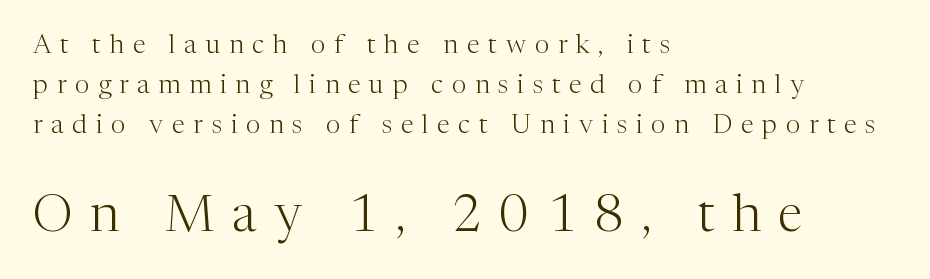
Q: Is the text bold? A: No.
Q: Is the text italic (slanted)? A: No, it is upright.
Q: Is the typeface a serif or a sans-serif typeface? A: Serif.
Q: Is the text underlined? A: No.
Q: How is the paragraph aligned? A: Left-aligned.
Q: Is the spacing between letters normal or unusually wide? A: Unusually wide.
Q: Is the spacing between lines tight, normal or loose? A: Normal.
Q: Which block of text is set in a larger size, the first (top) or the second (bottom)? A: The second (bottom) one.
Q: Width (condensed, normal, or wide)? A: Normal.
Q: Stroke contrast? A: Medium.
Q: x-height? A: Medium.
Q: Monospaced? A: No.
